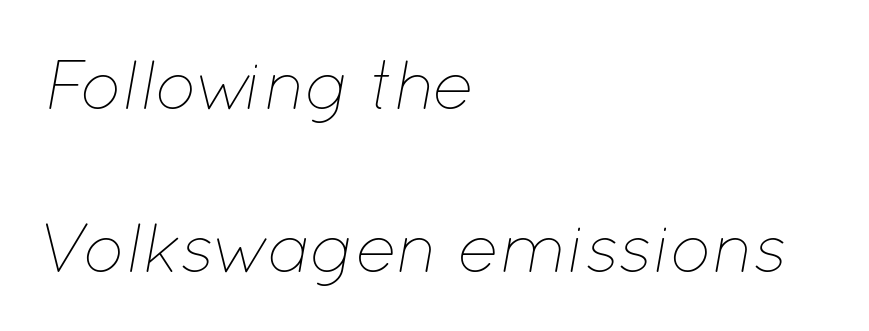
{"italic": "yes", "lean": "right", "slant_degrees": 12, "bold": "no", "weight": "thin", "width": "normal", "stroke_contrast": "low", "x_height": "medium", "monospaced": "no", "underline": "no", "align": "left", "line_spacing": "loose", "line_spacing_ratio": 2.33, "letter_spacing": "normal", "letter_spacing_em": 0.0, "glyph_px": 70}
